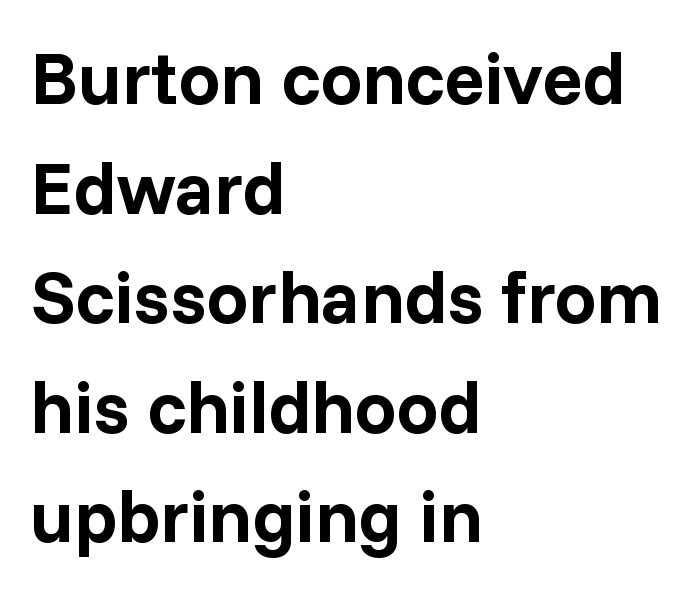
{"serif": "no", "italic": "no", "bold": "yes", "weight": "bold", "width": "normal", "stroke_contrast": "low", "x_height": "medium", "monospaced": "no", "underline": "no", "align": "left", "line_spacing": "normal", "line_spacing_ratio": 1.48, "letter_spacing": "normal", "letter_spacing_em": 0.0, "glyph_px": 74}
